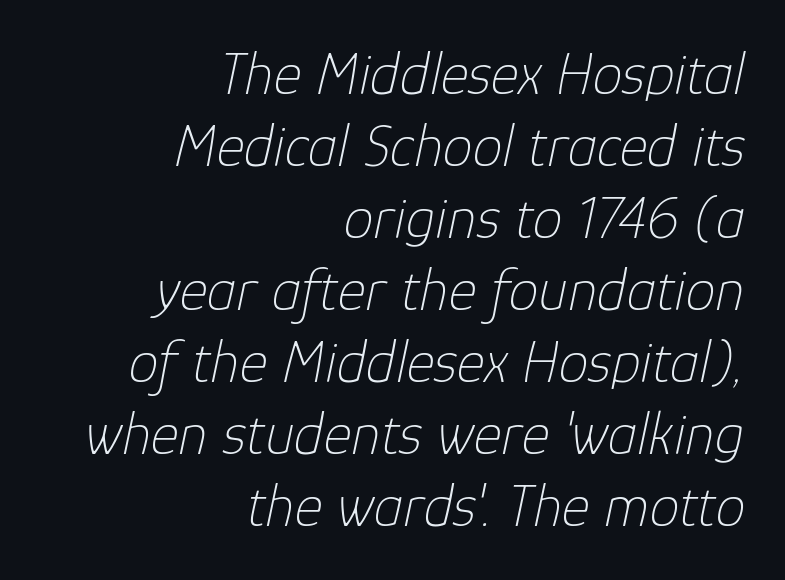
Ink coverage per letter is moderate at most. In terms of posture, this sample is oblique. How are the letters spaced? Ordinarily, with no added tracking. This sample has the flowing, uneven cadence of proportional lettering. Descender tails drop into unmarked territory. The compositor pushed each line to the right boundary.
